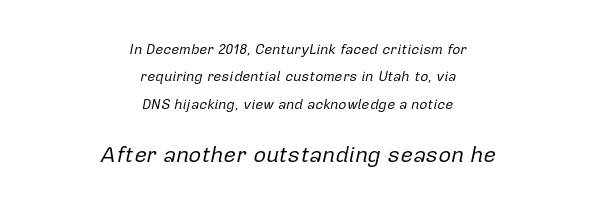
The image shows 22 px text type, italic (leaning right); set centered, loose line spacing (1.96x), normal letter spacing, not underlined; the second (bottom) block is 1.57x larger.
